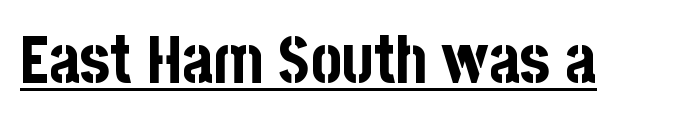
{"serif": "no", "italic": "no", "bold": "yes", "weight": "bold", "width": "condensed", "stroke_contrast": "low", "x_height": "large", "monospaced": "no", "underline": "yes", "letter_spacing": "normal", "letter_spacing_em": 0.0, "glyph_px": 66}
